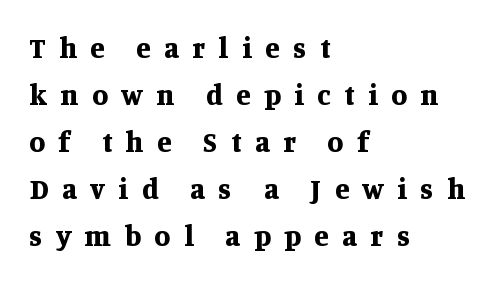
Q: Is the text bold? A: Yes.
Q: Is the text italic (slanted)? A: No, it is upright.
Q: Is the typeface a serif or a sans-serif typeface? A: Serif.
Q: Is the text underlined? A: No.
Q: How is the paragraph aligned? A: Left-aligned.
Q: Is the spacing between letters normal or unusually wide? A: Unusually wide.
Q: Is the spacing between lines tight, normal or loose? A: Normal.
Q: Width (condensed, normal, or wide)? A: Normal.
Q: Stroke contrast? A: Medium.
Q: x-height? A: Large.
Q: Monospaced? A: No.
